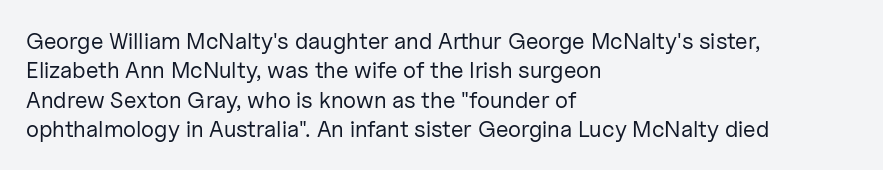
It's the straight-up-and-down kind of type. The face used here is rendered with its standard letterfit. The setting favours the left margin, as ordinary paragraphs usually do. This is not heavy type; no bold has been used. Interline gaps are of average width in this sample.
